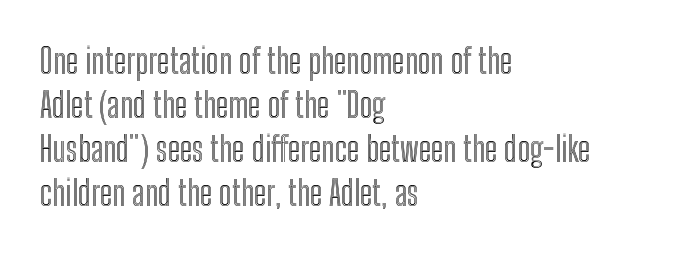
The image shows 34 px condensed type, upright; set left-aligned, normal line spacing (1.29x), normal letter spacing, not underlined; a medium x-height.
